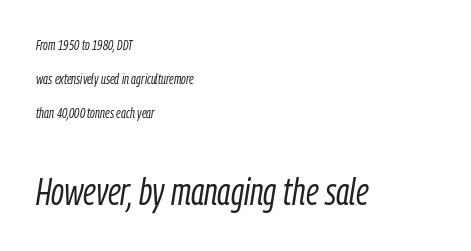
The lettering tilts uniformly, giving the passage an italic look. Does extra space separate the letters? No, they use regular spacing. The space beneath each line is pristine and unruled. Is this a fixed-width face? No — the glyphs have proportional, varying widths.
